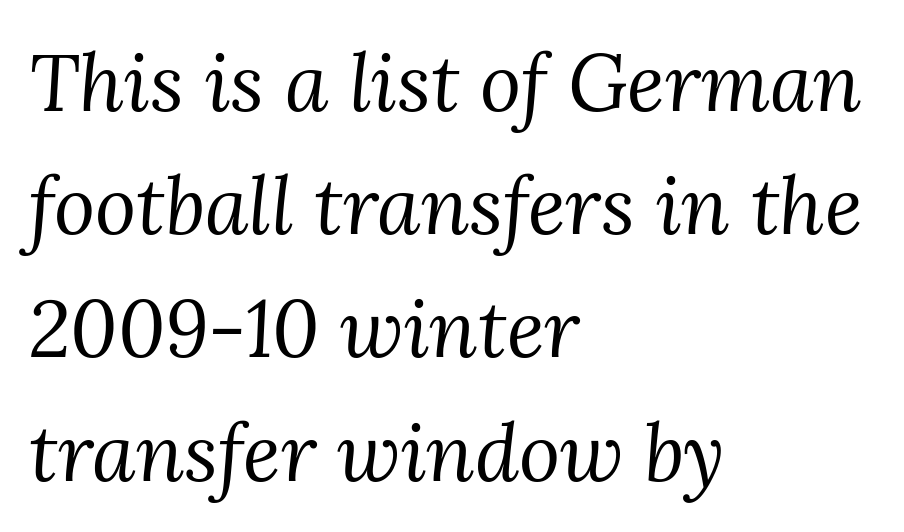
{"serif": "yes", "italic": "yes", "lean": "right", "slant_degrees": 3, "bold": "no", "weight": "regular", "width": "normal", "stroke_contrast": "medium", "x_height": "medium", "monospaced": "no", "underline": "no", "align": "left", "line_spacing": "normal", "line_spacing_ratio": 1.56, "letter_spacing": "normal", "letter_spacing_em": 0.0, "glyph_px": 79}
